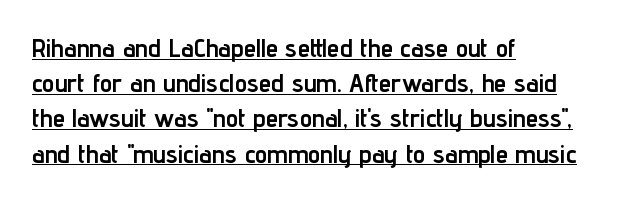
Q: Is the text bold? A: Yes.
Q: Is the text italic (slanted)? A: No, it is upright.
Q: Is the text underlined? A: Yes.
Q: How is the paragraph aligned? A: Left-aligned.
Q: Is the spacing between letters normal or unusually wide? A: Normal.
Q: Is the spacing between lines tight, normal or loose? A: Normal.
